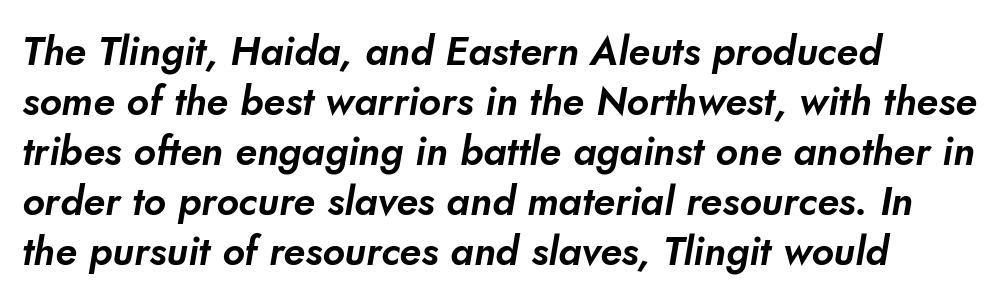
Q: Is the typeface a serif or a sans-serif typeface? A: Sans-serif.
Q: Is the text underlined? A: No.
Q: How is the paragraph aligned? A: Left-aligned.
Q: Is the spacing between letters normal or unusually wide? A: Normal.
Q: Is the spacing between lines tight, normal or loose? A: Normal.
Q: Width (condensed, normal, or wide)? A: Normal.
Q: Stroke contrast? A: Low.
Q: x-height? A: Small.
Q: Monospaced? A: No.
